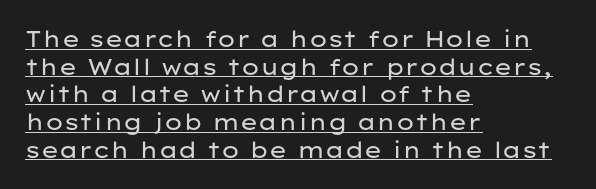
Notice how the passage keeps a crisp vertical edge on the left only. Rendered with straight, roman letterforms. Students, observe the line beneath the letters — that is underlining. In terms of leading, this rendering sits right in the middle. Stroke mass is kept to a normal reading level or below.
